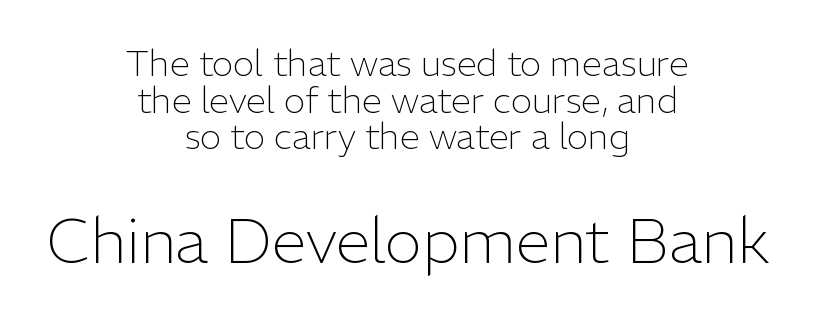
Weight: not bold — regular or lighter. Here the glyphs are tracked normally, forming tight word shapes. The gap between lines stays unmarked. Line spacing here is tight. The rendering shows plain stroke endings on the letterforms — a sans-serif design.
